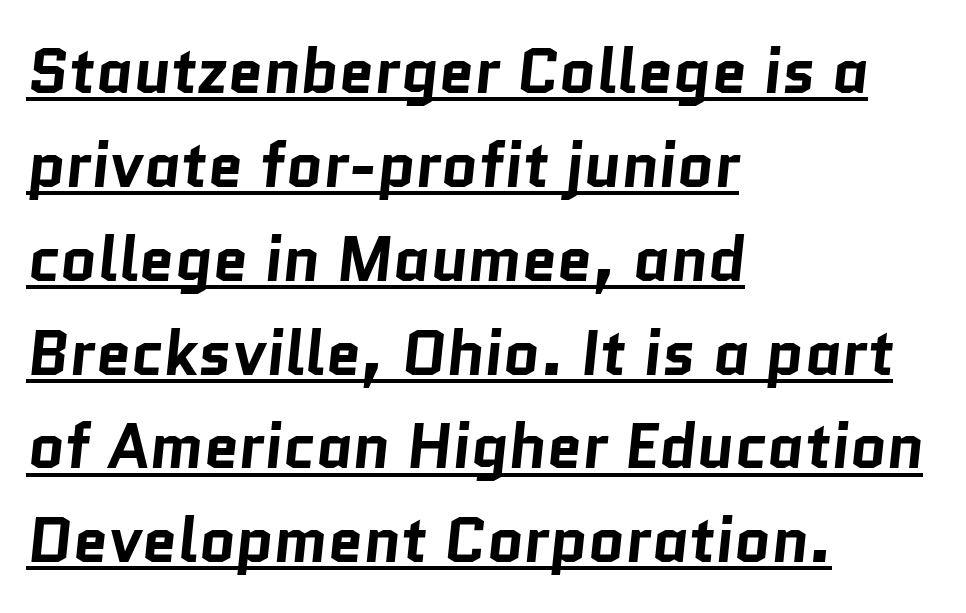
{"serif": "no", "bold": "yes", "weight": "bold", "width": "normal", "stroke_contrast": "low", "x_height": "medium", "monospaced": "no", "underline": "yes", "align": "left", "line_spacing": "normal", "line_spacing_ratio": 1.49, "letter_spacing": "normal", "letter_spacing_em": 0.0, "glyph_px": 63}
